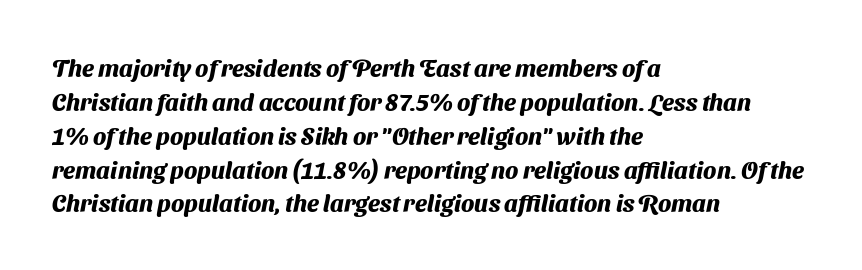
{"bold": "yes", "underline": "no", "align": "left", "line_spacing": "normal", "line_spacing_ratio": 1.41, "letter_spacing": "normal", "letter_spacing_em": 0.0, "glyph_px": 24}
